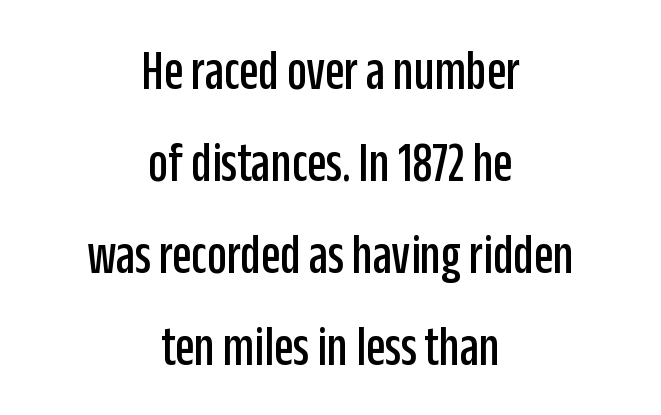
Q: Is the text italic (slanted)? A: No, it is upright.
Q: Is the typeface a serif or a sans-serif typeface? A: Sans-serif.
Q: Is the text underlined? A: No.
Q: How is the paragraph aligned? A: Centered.
Q: Is the spacing between letters normal or unusually wide? A: Normal.
Q: Is the spacing between lines tight, normal or loose? A: Normal.
Q: Width (condensed, normal, or wide)? A: Condensed.
Q: Stroke contrast? A: Low.
Q: x-height? A: Large.
Q: Monospaced? A: No.
